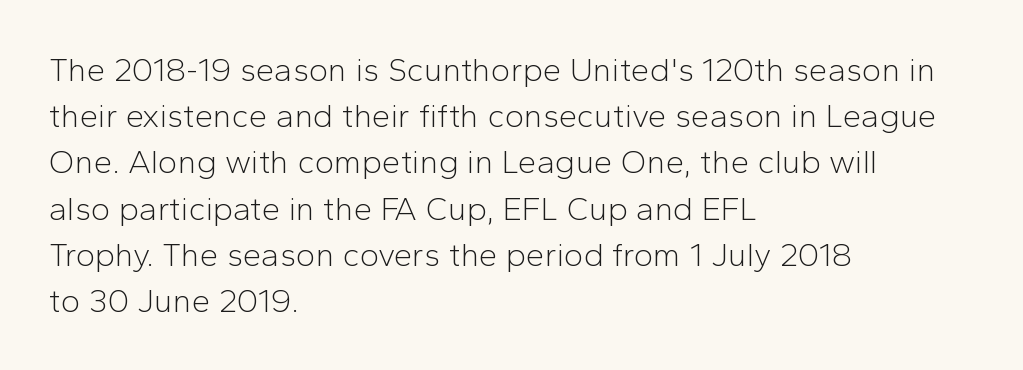
The image shows 33 px light sans-serif type, upright; set left-aligned, normal line spacing (1.4x), normal letter spacing, not underlined; low stroke contrast and a medium x-height.
